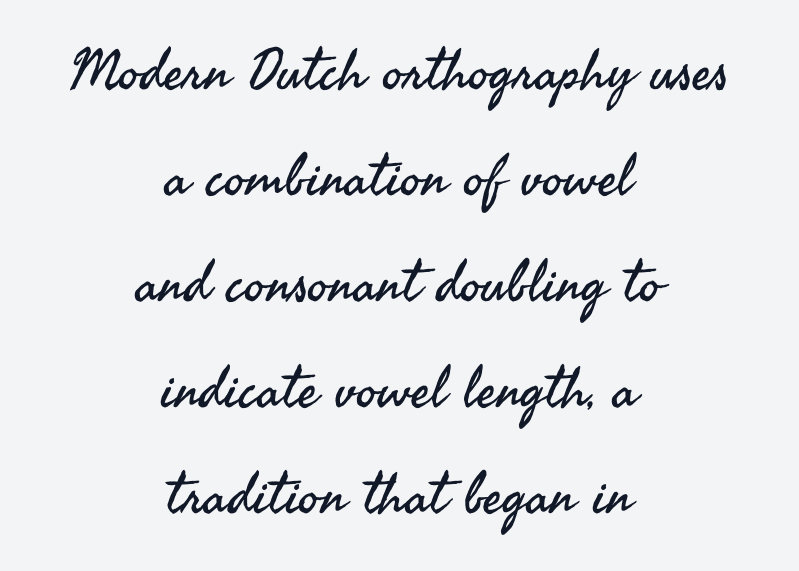
The image shows 57 px regular-weight sans-serif type; set centered, line spacing 1.86x, normal letter spacing, not underlined; medium stroke contrast and a small x-height.
